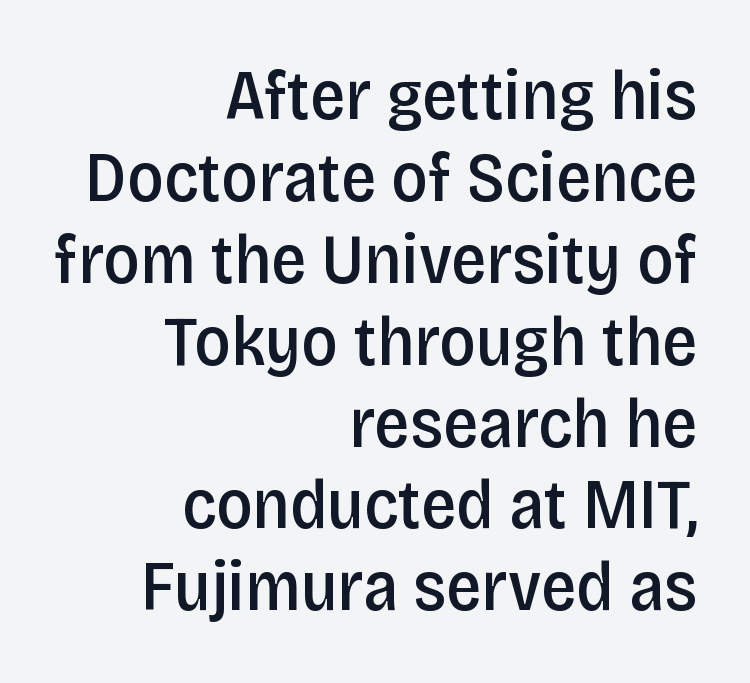
The glyphs have the mass of a demibold cut, below bold. The rendering keeps characters at their native spacing. Check under the words: just untouched page. The passage shown is typed in a proportional face where columns would drift.
